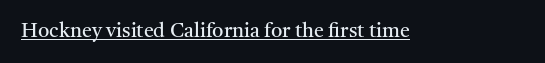
{"italic": "no", "bold": "no", "underline": "yes", "letter_spacing": "normal", "letter_spacing_em": 0.0, "glyph_px": 20}
